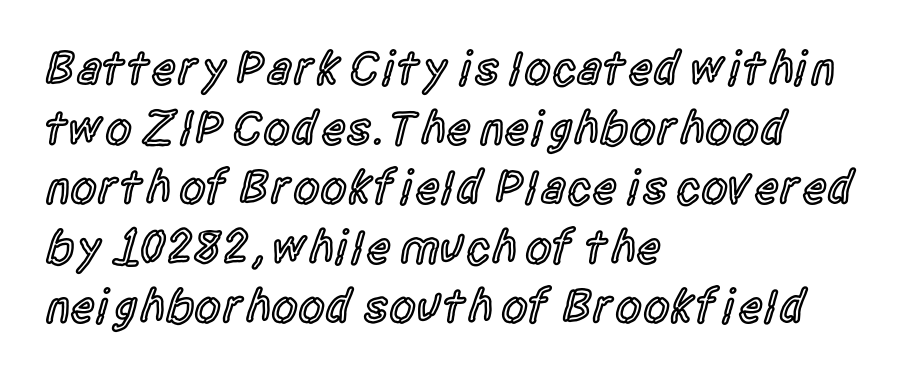
The image shows 48 px semibold, condensed sans-serif type; set left-aligned, line spacing 1.24x, normal letter spacing, not underlined; a large x-height.
